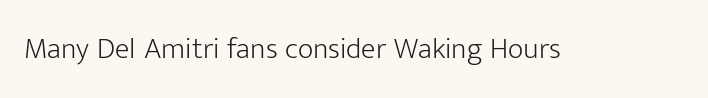
You can tell it's not italic because the verticals are truly vertical. Descender tails drop into unmarked territory. This is sans-serif lettering, the kind often seen on screens and signage. The passage shown is typed in a proportional face where columns would drift. Bold? No — there's no thickening of the strokes.
